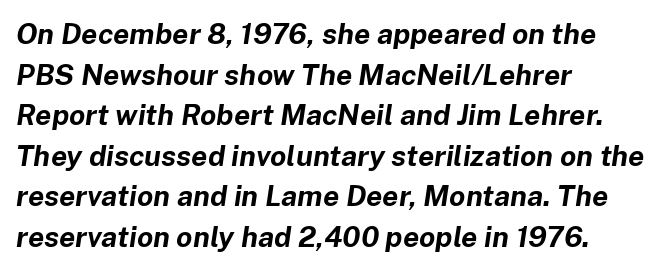
{"italic": "yes", "lean": "right", "slant_degrees": 8, "bold": "yes", "weight": "bold", "width": "normal", "stroke_contrast": "low", "x_height": "medium", "monospaced": "no", "underline": "no", "align": "left", "line_spacing": "normal", "line_spacing_ratio": 1.4, "letter_spacing": "normal", "letter_spacing_em": 0.0, "glyph_px": 29}
